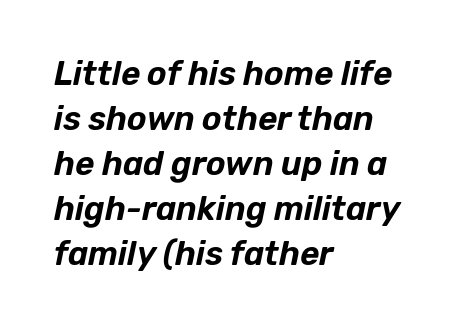
Q: Is the text italic (slanted)? A: Yes, it leans right by about 12 degrees.
Q: Is the text underlined? A: No.
Q: How is the paragraph aligned? A: Left-aligned.
Q: Is the spacing between letters normal or unusually wide? A: Normal.
Q: Is the spacing between lines tight, normal or loose? A: Normal.
Q: Width (condensed, normal, or wide)? A: Normal.
Q: Stroke contrast? A: Low.
Q: x-height? A: Medium.
Q: Monospaced? A: No.
